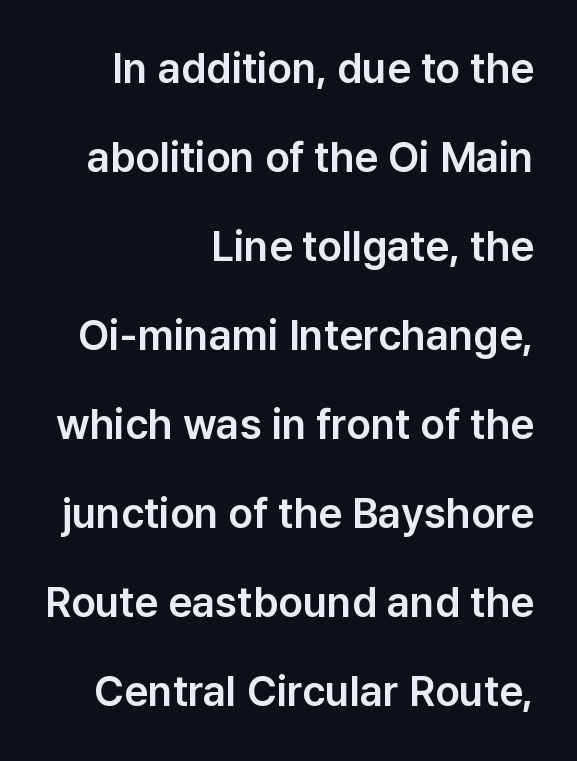
Q: Is the text italic (slanted)? A: No, it is upright.
Q: Is the typeface a serif or a sans-serif typeface? A: Sans-serif.
Q: Is the text underlined? A: No.
Q: How is the paragraph aligned? A: Right-aligned.
Q: Is the spacing between letters normal or unusually wide? A: Normal.
Q: Is the spacing between lines tight, normal or loose? A: Loose.
Q: Width (condensed, normal, or wide)? A: Normal.
Q: Stroke contrast? A: Low.
Q: x-height? A: Medium.
Q: Monospaced? A: No.
